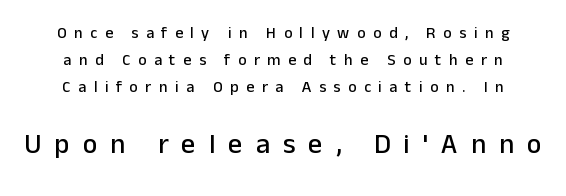
The image shows 28 px sans-serif type, upright; set centered, normal line spacing (1.68x), unusually wide letter spacing (+0.47 em), not underlined; the second (bottom) block is 1.75x larger; low stroke contrast and a medium x-height.
